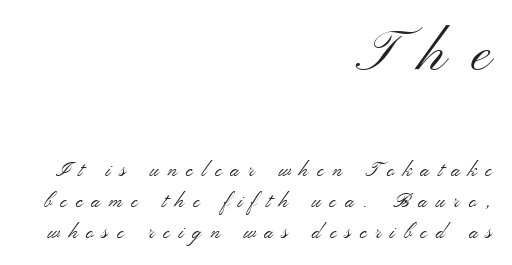
Q: Is the text bold? A: No.
Q: Is the text italic (slanted)? A: Yes.
Q: Is the typeface a serif or a sans-serif typeface? A: Sans-serif.
Q: Is the text underlined? A: No.
Q: How is the paragraph aligned? A: Right-aligned.
Q: Is the spacing between letters normal or unusually wide? A: Unusually wide.
Q: Is the spacing between lines tight, normal or loose? A: Normal.
Q: Which block of text is set in a larger size, the first (top) or the second (bottom)? A: The first (top) one.
Q: Width (condensed, normal, or wide)? A: Wide.
Q: Stroke contrast? A: Medium.
Q: x-height? A: Small.
Q: Monospaced? A: No.
